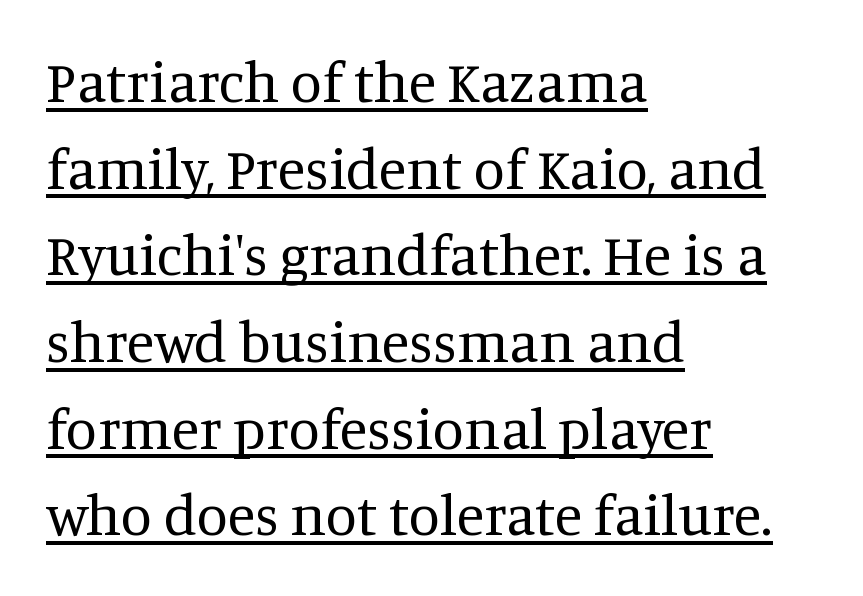
Notice how a bar underscores the lettering throughout. The block of text has a typical density, with ordinary space between rows. Posture: upright roman. The paragraph shown leans on its left margin. Tracking value appears to be zero — textbook default spacing.
